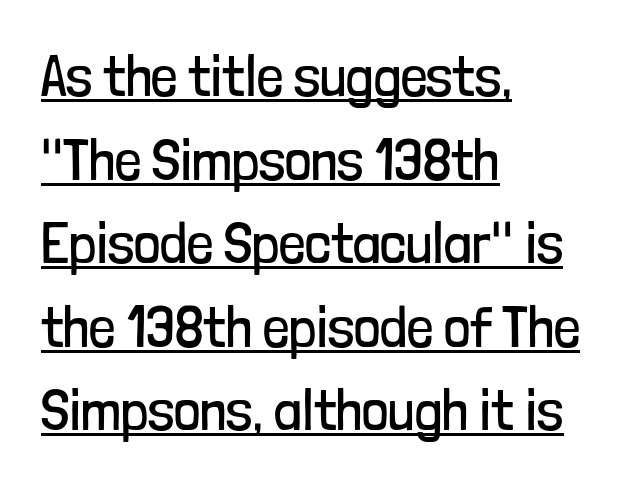
Q: Is the text bold? A: No.
Q: Is the text italic (slanted)? A: No, it is upright.
Q: Is the typeface a serif or a sans-serif typeface? A: Sans-serif.
Q: Is the text underlined? A: Yes.
Q: How is the paragraph aligned? A: Left-aligned.
Q: Is the spacing between letters normal or unusually wide? A: Normal.
Q: Is the spacing between lines tight, normal or loose? A: Normal.
Q: Width (condensed, normal, or wide)? A: Condensed.
Q: Stroke contrast? A: Low.
Q: x-height? A: Medium.
Q: Monospaced? A: No.
